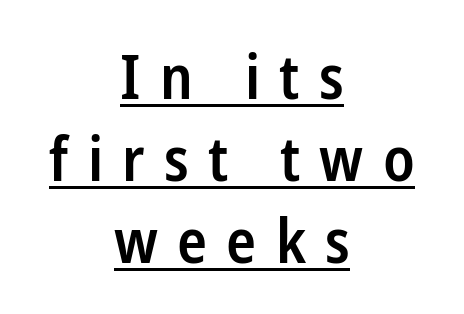
{"serif": "no", "italic": "no", "bold": "semi", "weight": "semibold", "width": "condensed", "stroke_contrast": "low", "x_height": "medium", "monospaced": "no", "underline": "yes", "align": "center", "line_spacing": "normal", "line_spacing_ratio": 1.32, "letter_spacing": "wide", "letter_spacing_em": 0.31, "glyph_px": 62}
